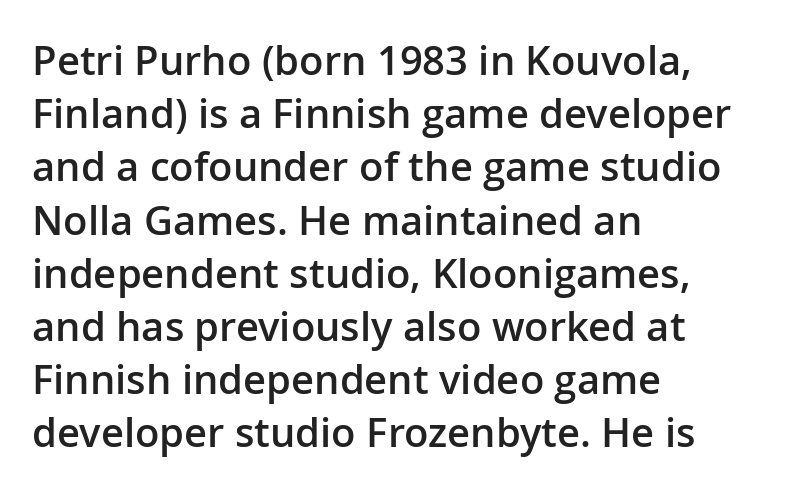
Q: Is the text bold? A: Semi-bold.
Q: Is the text italic (slanted)? A: No, it is upright.
Q: Is the typeface a serif or a sans-serif typeface? A: Sans-serif.
Q: Is the text underlined? A: No.
Q: How is the paragraph aligned? A: Left-aligned.
Q: Is the spacing between letters normal or unusually wide? A: Normal.
Q: Is the spacing between lines tight, normal or loose? A: Normal.
Q: Width (condensed, normal, or wide)? A: Normal.
Q: Stroke contrast? A: Low.
Q: x-height? A: Medium.
Q: Monospaced? A: No.
